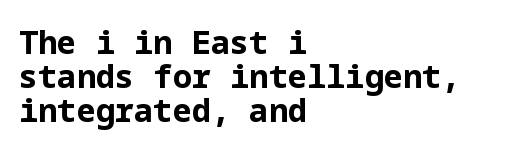
Q: Is the text bold? A: Yes.
Q: Is the text italic (slanted)? A: No, it is upright.
Q: Is the typeface a serif or a sans-serif typeface? A: Sans-serif.
Q: Is the text underlined? A: No.
Q: How is the paragraph aligned? A: Left-aligned.
Q: Is the spacing between letters normal or unusually wide? A: Normal.
Q: Is the spacing between lines tight, normal or loose? A: Tight.
Q: Width (condensed, normal, or wide)? A: Normal.
Q: Stroke contrast? A: Low.
Q: x-height? A: Medium.
